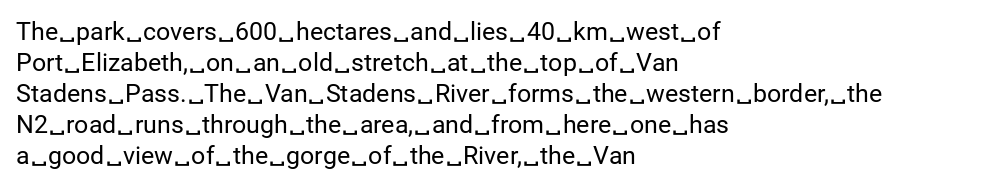
The image shows 25 px text type, upright; set left-aligned, line spacing 1.24x, normal letter spacing, not underlined.
